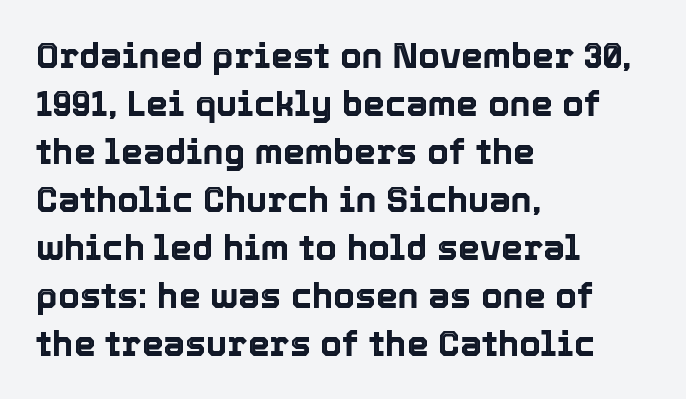
Q: Is the text italic (slanted)? A: No, it is upright.
Q: Is the text underlined? A: No.
Q: How is the paragraph aligned? A: Left-aligned.
Q: Is the spacing between letters normal or unusually wide? A: Normal.
Q: Is the spacing between lines tight, normal or loose? A: Normal.
Q: Width (condensed, normal, or wide)? A: Normal.
Q: x-height? A: Medium.
Q: Monospaced? A: No.
